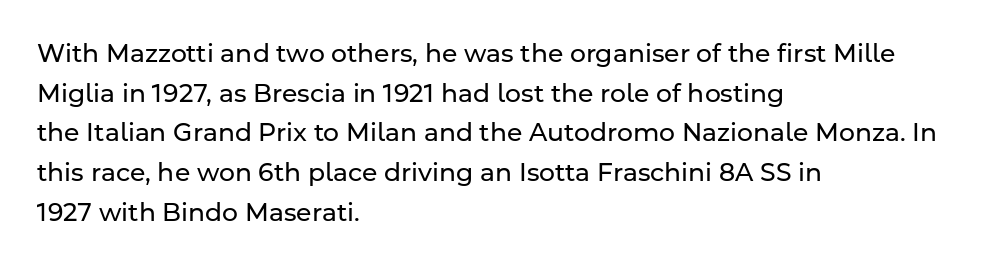
No italicization has been applied; the sample stays upright. Which margin do the lines hug? The left one — the right edge is uneven. Interline gaps are of average width in this sample. Descender tails drop into unmarked territory.
